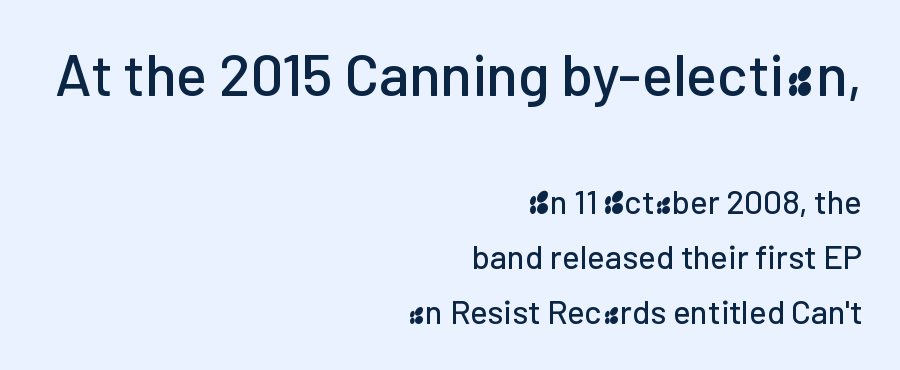
The glyphs in this specimen are sans serif. The passage shown stacks its lines at a standard gap. In terms of letterspacing, this is plain default setting. It's the straight-up-and-down kind of type. Check the space under the baseline: it is left empty. The passage shown is typed in a proportional face where columns would drift.
